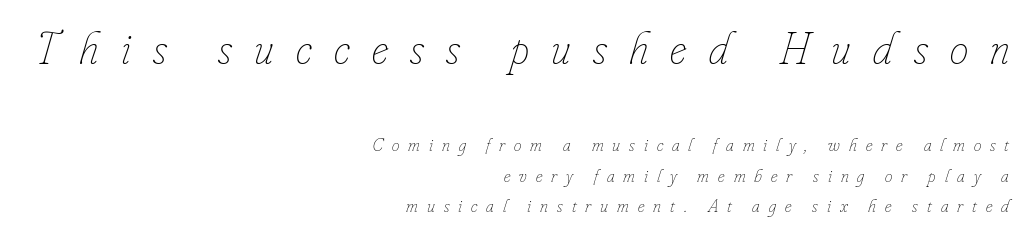
Q: Is the text bold? A: No.
Q: Is the text italic (slanted)? A: Yes, it leans right by about 16 degrees.
Q: Is the text underlined? A: No.
Q: How is the paragraph aligned? A: Right-aligned.
Q: Is the spacing between letters normal or unusually wide? A: Unusually wide.
Q: Is the spacing between lines tight, normal or loose? A: Normal.
Q: Which block of text is set in a larger size, the first (top) or the second (bottom)? A: The first (top) one.
Q: Width (condensed, normal, or wide)? A: Condensed.
Q: Stroke contrast? A: Low.
Q: x-height? A: Small.
Q: Monospaced? A: No.
